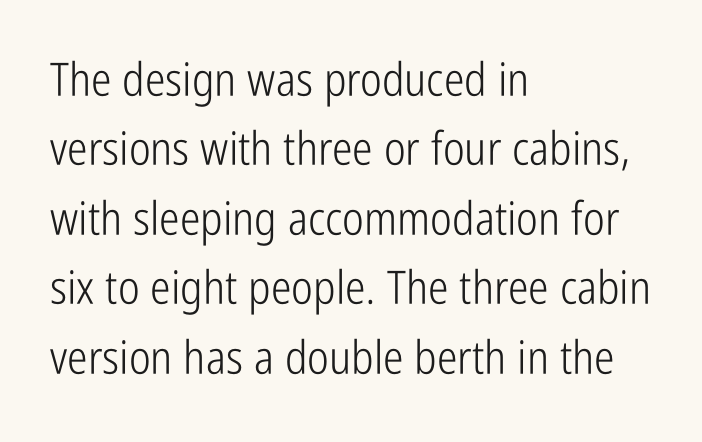
The image shows 46 px light, condensed sans-serif type, upright; set left-aligned, normal line spacing (1.51x), normal letter spacing, not underlined; low stroke contrast and a medium x-height.
